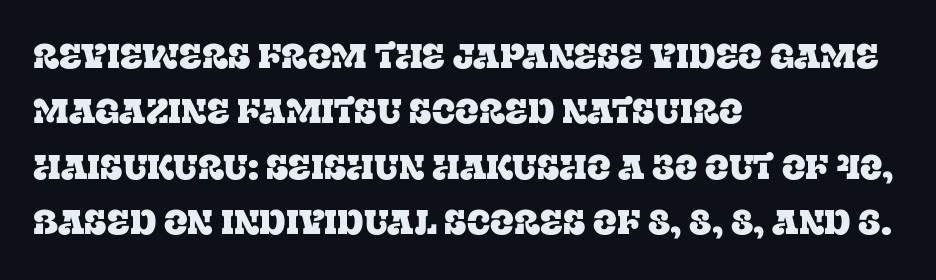
{"serif": "yes", "italic": "no", "width": "normal", "stroke_contrast": "low", "x_height": "large", "monospaced": "no", "underline": "no", "align": "left", "line_spacing": "normal", "line_spacing_ratio": 1.58, "letter_spacing": "normal", "letter_spacing_em": 0.0, "glyph_px": 35}
